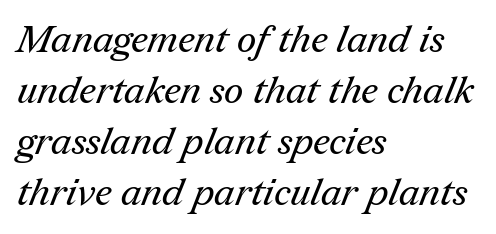
Reading down the block, your eye returns to a fixed left position each line. Words appear dense and cohesive because spacing is normal. Font category for this specimen: serif. Beneath every word, the page is bare.
